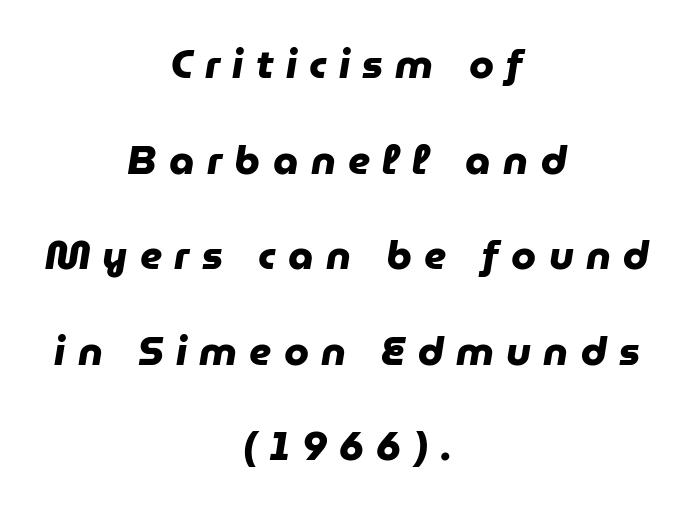
Which margin do the lines hug? Neither — every line sits in the middle. The horizontal fit of the characters is loose and conspicuously gappy. Does the leading feel generous? Absolutely, it's lavish. The strip under each line holds only bare page. Do the characters align in a grid? No, the font is proportional.
